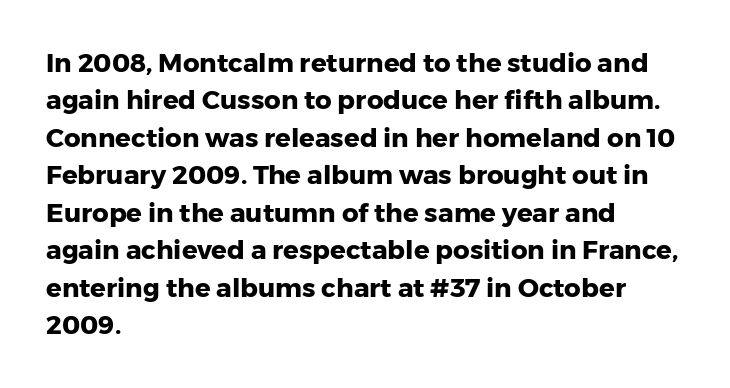
Q: Is the text bold? A: Yes.
Q: Is the text italic (slanted)? A: No, it is upright.
Q: Is the text underlined? A: No.
Q: How is the paragraph aligned? A: Left-aligned.
Q: Is the spacing between letters normal or unusually wide? A: Normal.
Q: Is the spacing between lines tight, normal or loose? A: Normal.
